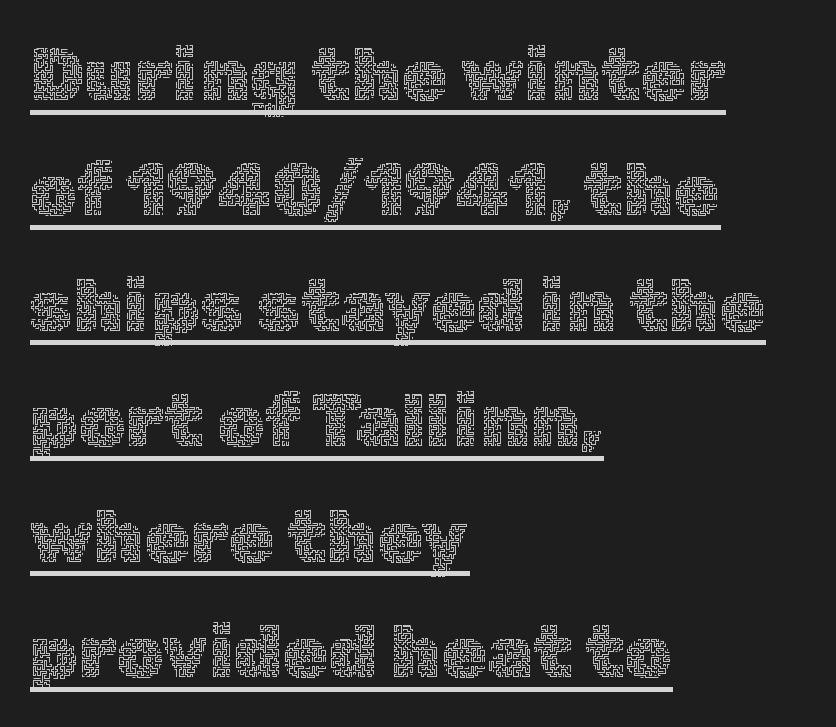
The glyphs are accompanied by a horizontal stroke just below them. Characters follow at the spacing the type designer built in. If you measured baseline to baseline, you'd find a middling distance. Each letter keeps its own natural width here, so spacing adapts to shape.
